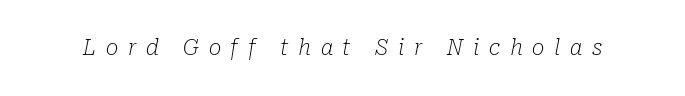
{"italic": "yes", "lean": "right", "slant_degrees": 10, "bold": "no", "underline": "no", "letter_spacing": "wide", "letter_spacing_em": 0.46, "glyph_px": 21}
